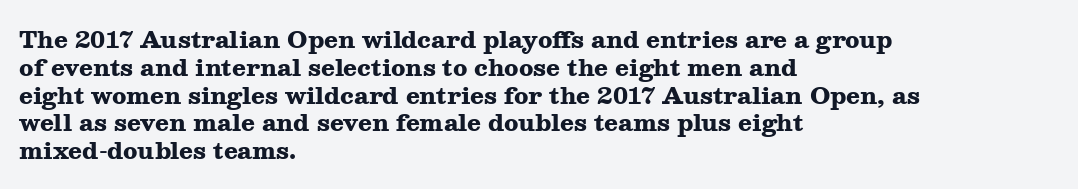
Short and long lines alike share a common starting point at left. Unlike italic type, these characters show no tilt at all. The passage shown is emphatically bold. The face used here is rendered with its standard letterfit. The space beneath each line is pristine and unruled.
